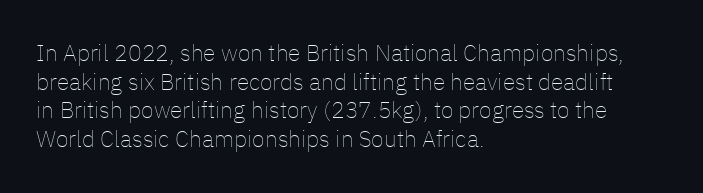
Q: Is the text bold? A: No.
Q: Is the text italic (slanted)? A: No, it is upright.
Q: Is the text underlined? A: No.
Q: How is the paragraph aligned? A: Left-aligned.
Q: Is the spacing between letters normal or unusually wide? A: Normal.
